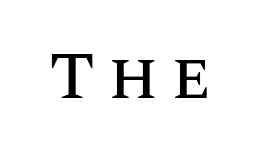
The string is rendered with underlining switched off. Italic? Not at all — the glyphs are vertical. Varying glyph widths throughout — classic text-font behaviour.
